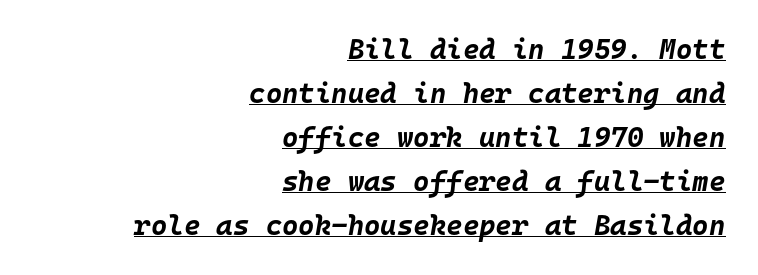
Q: Is the text bold? A: Yes.
Q: Is the text italic (slanted)? A: Yes, it leans right by about 10 degrees.
Q: Is the text underlined? A: Yes.
Q: How is the paragraph aligned? A: Right-aligned.
Q: Is the spacing between letters normal or unusually wide? A: Normal.
Q: Is the spacing between lines tight, normal or loose? A: Normal.
Q: Width (condensed, normal, or wide)? A: Normal.
Q: Stroke contrast? A: Low.
Q: x-height? A: Large.
Q: Monospaced? A: Yes.
